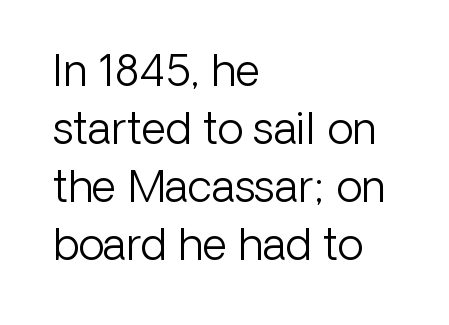
The image shows 43 px light sans-serif type, upright; set left-aligned, normal line spacing (1.35x), normal letter spacing, not underlined; low stroke contrast and a medium x-height.
